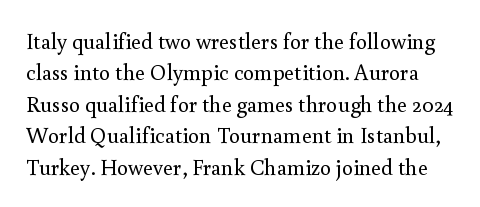
Q: Is the text bold? A: No.
Q: Is the text italic (slanted)? A: No, it is upright.
Q: Is the text underlined? A: No.
Q: Is the spacing between letters normal or unusually wide? A: Normal.
Q: Is the spacing between lines tight, normal or loose? A: Normal.
